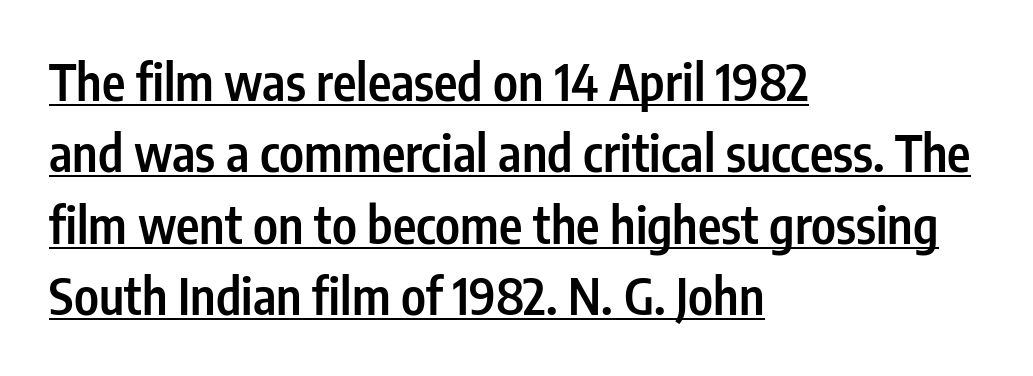
{"serif": "no", "italic": "no", "bold": "semi", "weight": "semibold", "width": "condensed", "stroke_contrast": "low", "x_height": "medium", "monospaced": "no", "underline": "yes", "align": "left", "line_spacing": "normal", "line_spacing_ratio": 1.43, "letter_spacing": "normal", "letter_spacing_em": 0.0, "glyph_px": 50}
